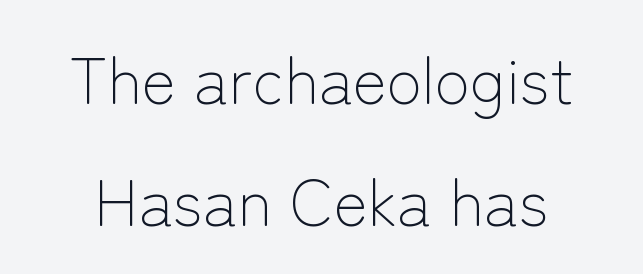
Examine the stroke ends and you'll find no serifs. Looks like regular typesetting: each glyph gets only the width it needs. The specimen omits any rule beneath the text block's lines. Characters follow at the spacing the type designer built in. Italic: no, the glyphs are upright roman.
